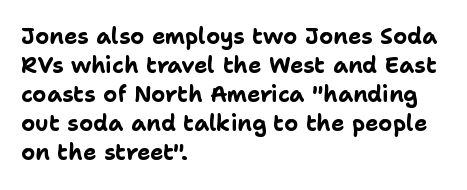
{"italic": "no", "bold": "yes", "underline": "no", "align": "left", "line_spacing": "normal", "line_spacing_ratio": 1.32, "letter_spacing": "normal", "letter_spacing_em": 0.0, "glyph_px": 22}
